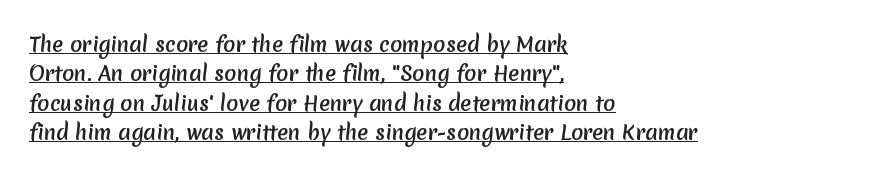
{"underline": "yes", "align": "left", "line_spacing": "normal", "line_spacing_ratio": 1.47, "letter_spacing": "normal", "letter_spacing_em": 0.0, "glyph_px": 20}
